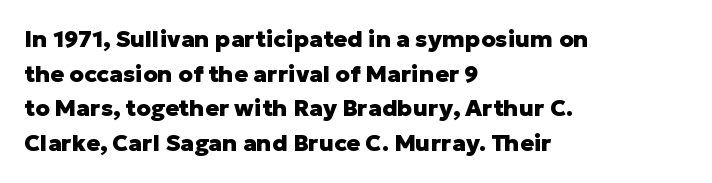
{"italic": "no", "bold": "yes", "underline": "no", "align": "left", "line_spacing": "normal", "line_spacing_ratio": 1.51, "letter_spacing": "normal", "letter_spacing_em": 0.0, "glyph_px": 23}
